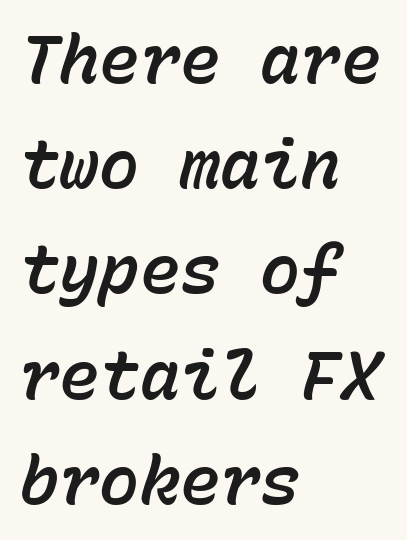
The image shows 67 px text type, italic (leaning right), monospaced; set left-aligned, normal line spacing (1.57x), normal letter spacing, not underlined; low stroke contrast and a medium x-height.
